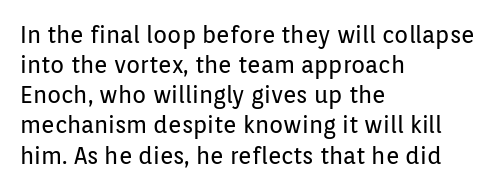
Q: Is the text bold? A: No.
Q: Is the text italic (slanted)? A: No, it is upright.
Q: Is the text underlined? A: No.
Q: How is the paragraph aligned? A: Left-aligned.
Q: Is the spacing between letters normal or unusually wide? A: Normal.
Q: Is the spacing between lines tight, normal or loose? A: Normal.
